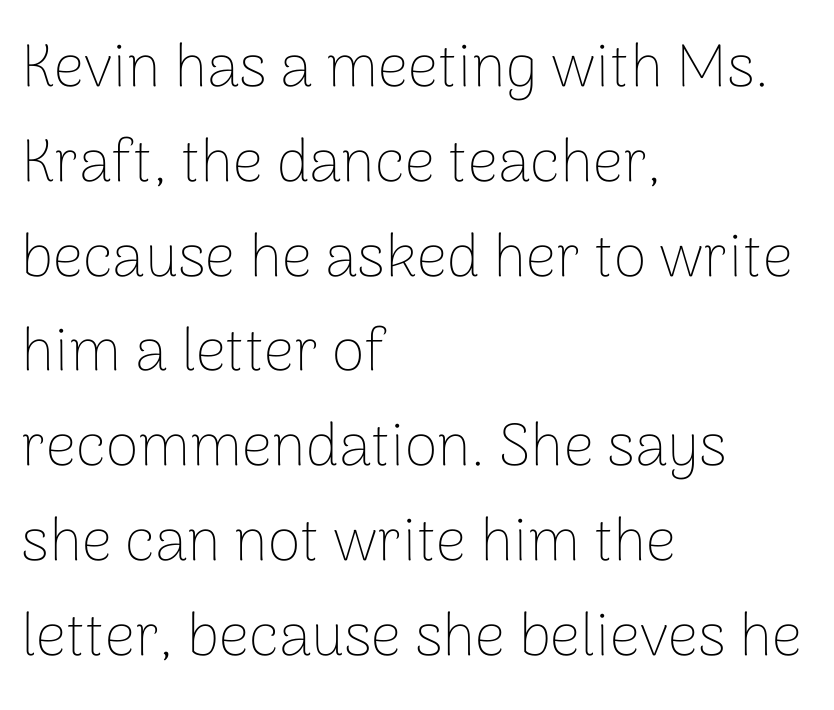
{"serif": "no", "italic": "no", "bold": "no", "weight": "thin", "width": "normal", "stroke_contrast": "low", "x_height": "medium", "monospaced": "no", "underline": "no", "align": "left", "line_spacing": "normal", "line_spacing_ratio": 1.58, "letter_spacing": "normal", "letter_spacing_em": 0.0, "glyph_px": 60}
